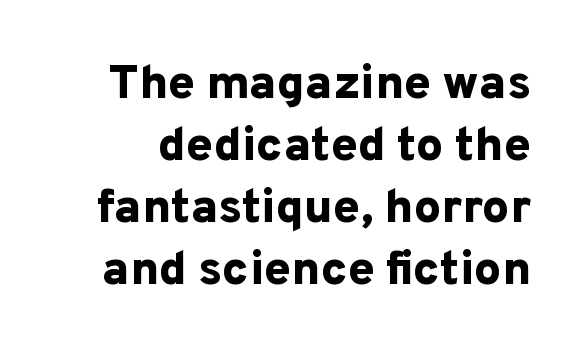
Baseline-to-baseline distance is the conventional proportion of letter height. The gap between lines stays unmarked. These lines keep a tight, regular rhythm from letter to letter. Every character sits straight up, as roman type does.
